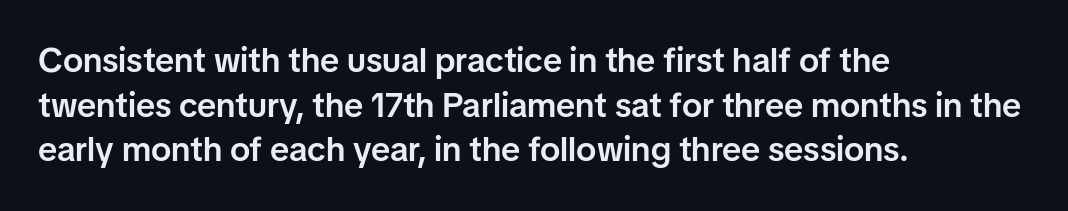
Q: Is the text bold? A: Semi-bold.
Q: Is the text italic (slanted)? A: No, it is upright.
Q: Is the typeface a serif or a sans-serif typeface? A: Sans-serif.
Q: Is the text underlined? A: No.
Q: How is the paragraph aligned? A: Left-aligned.
Q: Is the spacing between letters normal or unusually wide? A: Normal.
Q: Is the spacing between lines tight, normal or loose? A: Normal.
Q: Width (condensed, normal, or wide)? A: Normal.
Q: Stroke contrast? A: Low.
Q: x-height? A: Medium.
Q: Monospaced? A: No.
